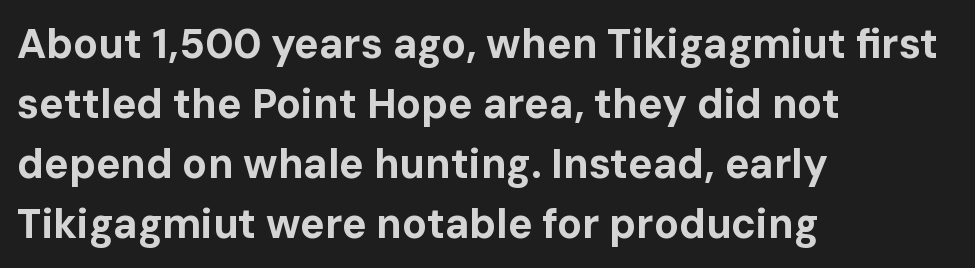
Q: Is the text bold? A: Yes.
Q: Is the text italic (slanted)? A: No, it is upright.
Q: Is the typeface a serif or a sans-serif typeface? A: Sans-serif.
Q: Is the text underlined? A: No.
Q: How is the paragraph aligned? A: Left-aligned.
Q: Is the spacing between letters normal or unusually wide? A: Normal.
Q: Is the spacing between lines tight, normal or loose? A: Normal.
Q: Width (condensed, normal, or wide)? A: Normal.
Q: Stroke contrast? A: Low.
Q: x-height? A: Medium.
Q: Monospaced? A: No.
